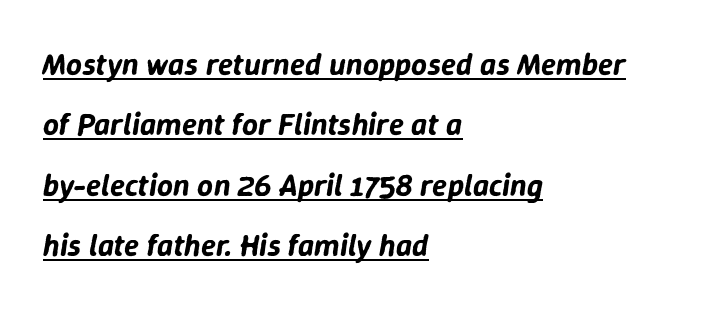
Character widths vary here, with narrow letters taking less room than wide ones. A continuous stroke trails under the words, as in a hyperlink. These lines stack with their left ends in a neat column. These lines were composed using italics.
